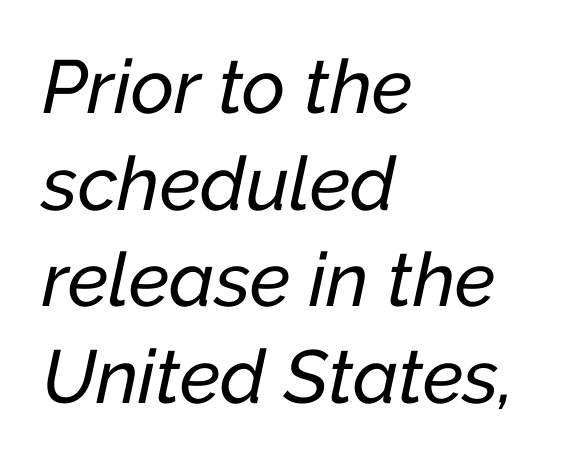
The image shows 75 px text type, italic (leaning right); set left-aligned, normal line spacing (1.29x), normal letter spacing, not underlined; low stroke contrast and a medium x-height.
